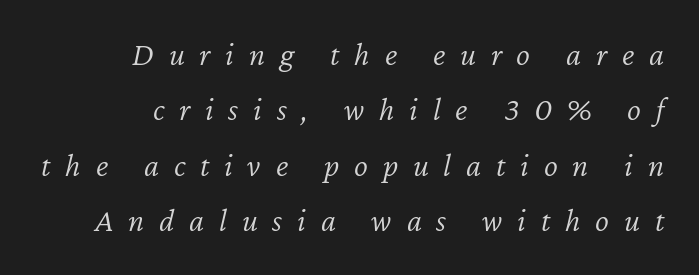
The image shows 33 px light type, italic (leaning right); set right-aligned, normal line spacing (1.68x), unusually wide letter spacing (+0.45 em), not underlined; low stroke contrast and a medium x-height.
